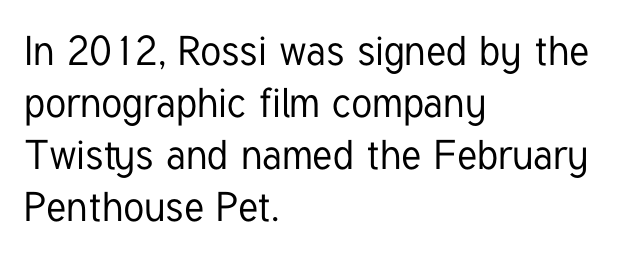
Quick note: not italic, upright. Does the leading feel generous? No, just average. The typesetter chose a ragged-right arrangement here. The line texture is even and compact thanks to regular tracking. Look at the bottom of the vertical strokes: they stop flat, with no serifs.
